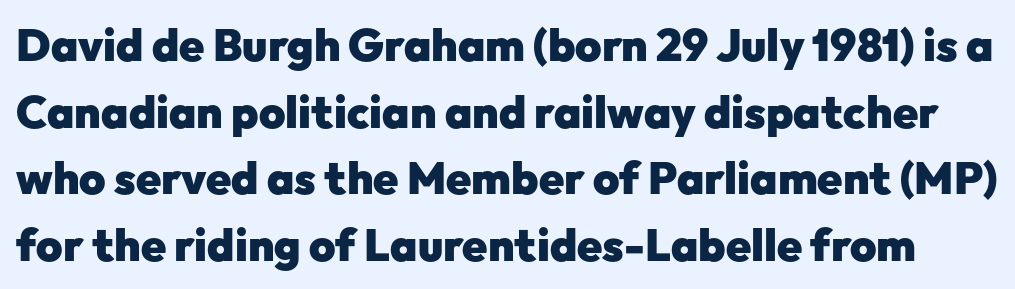
The image shows 45 px heavy sans-serif type, upright; set normal line spacing (1.48x), normal letter spacing, not underlined; low stroke contrast and a medium x-height.
